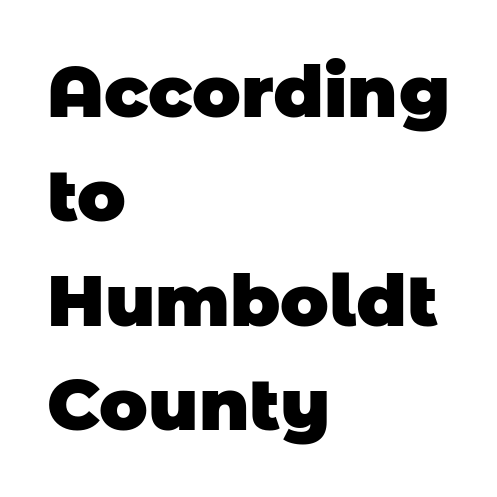
The image shows 72 px heavy sans-serif type; set left-aligned, normal line spacing (1.45x), normal letter spacing, not underlined; low stroke contrast and a large x-height.
